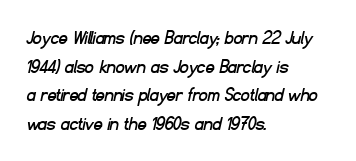
{"underline": "no", "align": "left", "line_spacing": "normal", "line_spacing_ratio": 1.36, "letter_spacing": "normal", "letter_spacing_em": 0.0, "glyph_px": 21}
